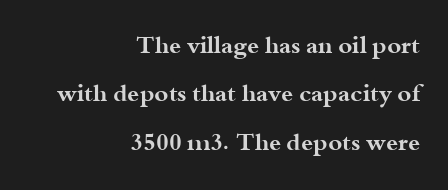
Q: Is the text bold? A: Yes.
Q: Is the text italic (slanted)? A: No, it is upright.
Q: Is the text underlined? A: No.
Q: How is the paragraph aligned? A: Right-aligned.
Q: Is the spacing between letters normal or unusually wide? A: Normal.
Q: Is the spacing between lines tight, normal or loose? A: Loose.
